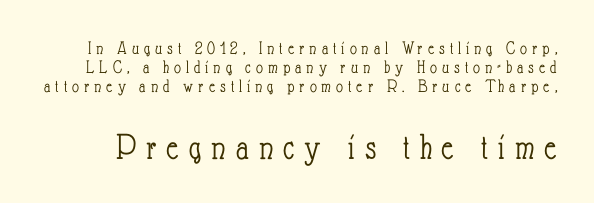
{"italic": "no", "bold": "no", "weight": "light", "width": "condensed", "stroke_contrast": "low", "x_height": "small", "monospaced": "no", "underline": "no", "line_spacing": "tight", "line_spacing_ratio": 1.01, "letter_spacing": "wide", "letter_spacing_em": 0.26, "larger_block": "second", "size_ratio": 2.0, "glyph_px": 38}
